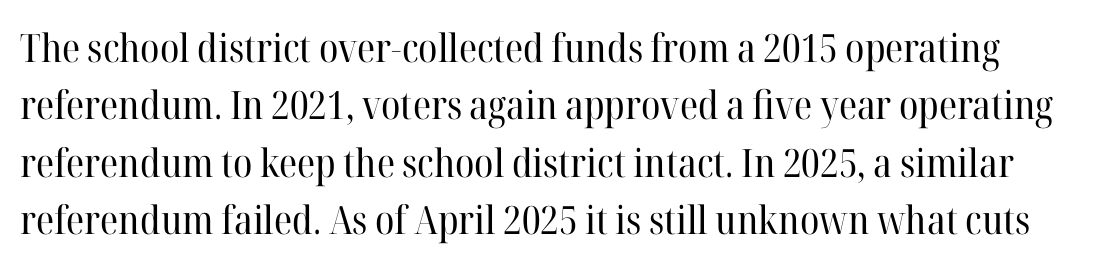
Nothing unusual about the tracking: characters are spaced as the font intends. On a weight scale, this lands at 450 or below. Underline: absent. Designer's note — italics off, roman on.
